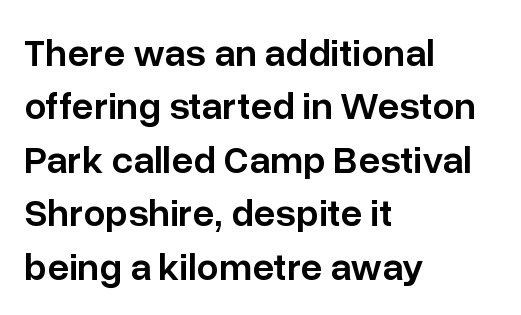
The image shows 39 px semibold sans-serif type, upright; set left-aligned, normal line spacing (1.37x), normal letter spacing, not underlined; low stroke contrast and a medium x-height.
